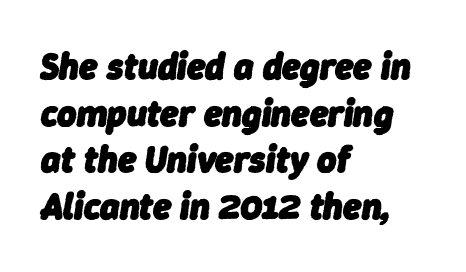
Q: Is the text bold? A: Yes.
Q: Is the text italic (slanted)? A: Yes, it leans right by about 9 degrees.
Q: Is the text underlined? A: No.
Q: How is the paragraph aligned? A: Left-aligned.
Q: Is the spacing between letters normal or unusually wide? A: Normal.
Q: Is the spacing between lines tight, normal or loose? A: Normal.
Q: Width (condensed, normal, or wide)? A: Normal.
Q: Stroke contrast? A: Low.
Q: x-height? A: Medium.
Q: Monospaced? A: No.
